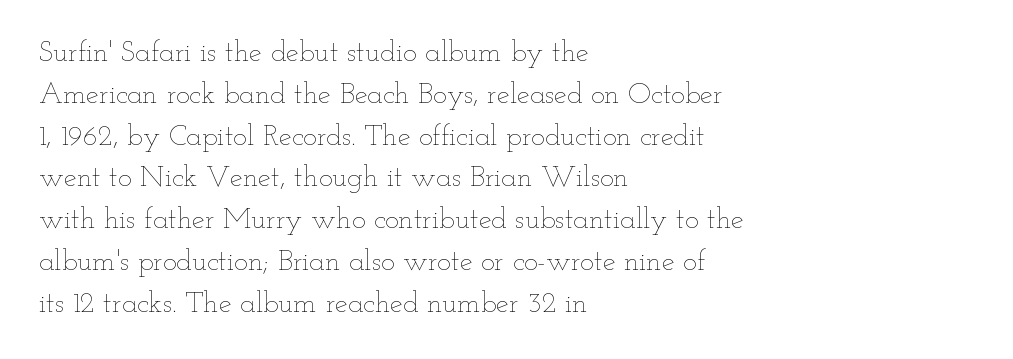
{"italic": "no", "bold": "no", "weight": "thin", "width": "wide", "stroke_contrast": "low", "x_height": "small", "monospaced": "no", "underline": "no", "align": "left", "line_spacing": "normal", "line_spacing_ratio": 1.44, "letter_spacing": "normal", "letter_spacing_em": 0.0, "glyph_px": 29}
